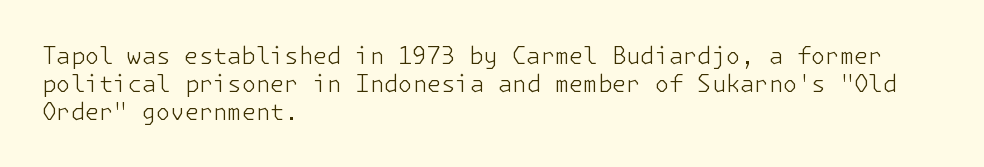
Q: Is the text bold? A: No.
Q: Is the text italic (slanted)? A: No, it is upright.
Q: Is the text underlined? A: No.
Q: How is the paragraph aligned? A: Left-aligned.
Q: Is the spacing between letters normal or unusually wide? A: Normal.
